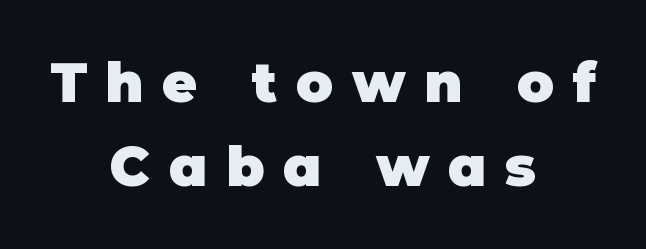
This rendering uses center alignment, leaving both contours irregular but symmetric. No word sits above an underline. Strokes here are thick enough to call this a true bold. Leading: standard. Every stem runs plumb, perpendicular to the baseline.
